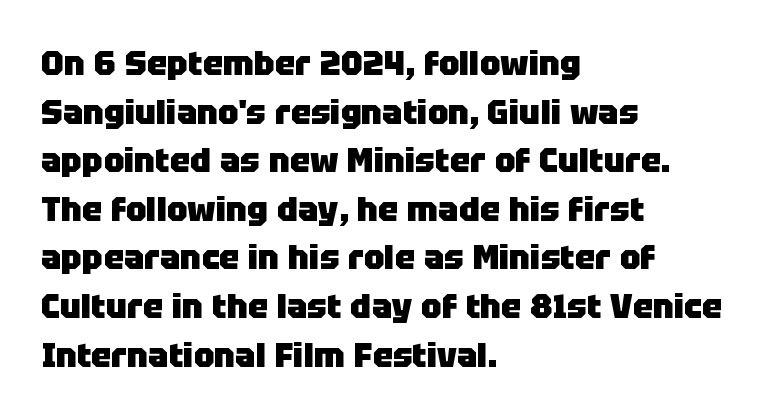
The image shows 34 px heavy sans-serif type, upright; set left-aligned, normal line spacing (1.43x), normal letter spacing, not underlined; low stroke contrast and a large x-height.
